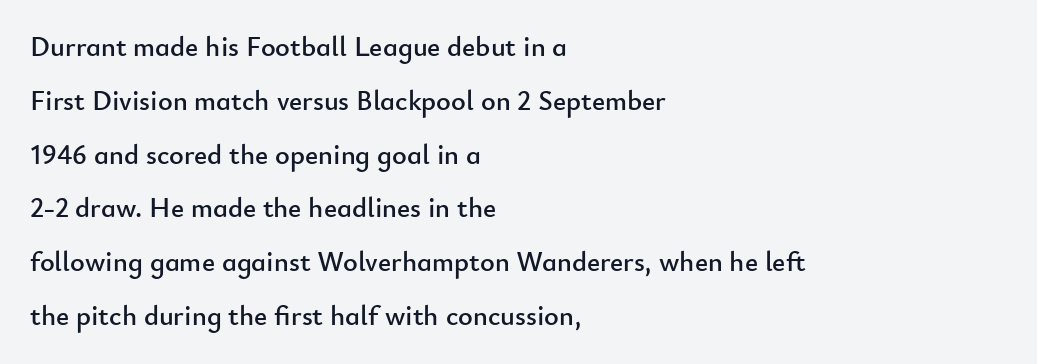
Character widths vary here, with narrow letters taking less room than wide ones. The words here are not underlined. These lines stack with their left ends in a neat column. The specimen reads as upright at a glance. In terms of leading, this rendering errs on the spacious side. Note: no serifs on the glyphs.
